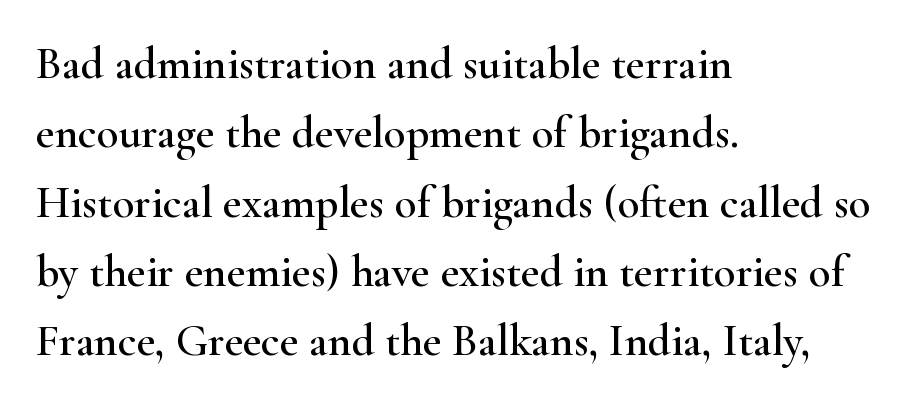
{"serif": "yes", "italic": "no", "width": "wide", "stroke_contrast": "high", "x_height": "small", "monospaced": "no", "underline": "no", "align": "left", "line_spacing": "normal", "line_spacing_ratio": 1.54, "letter_spacing": "normal", "letter_spacing_em": 0.0, "glyph_px": 45}
